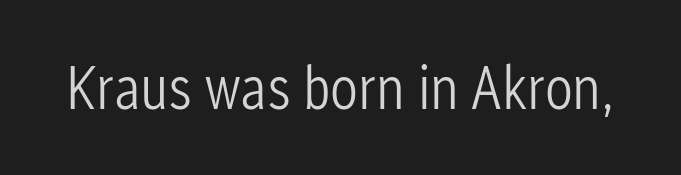
Q: Is the text bold? A: No.
Q: Is the text italic (slanted)? A: No, it is upright.
Q: Is the typeface a serif or a sans-serif typeface? A: Sans-serif.
Q: Is the text underlined? A: No.
Q: Is the spacing between letters normal or unusually wide? A: Normal.
Q: Width (condensed, normal, or wide)? A: Condensed.
Q: Stroke contrast? A: Low.
Q: x-height? A: Medium.
Q: Monospaced? A: No.
